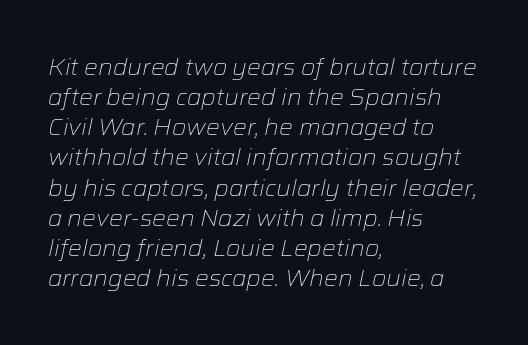
{"italic": "yes", "lean": "right", "slant_degrees": 12, "bold": "no", "underline": "no", "align": "left", "line_spacing": "normal", "line_spacing_ratio": 1.31, "letter_spacing": "normal", "letter_spacing_em": 0.0, "glyph_px": 23}
